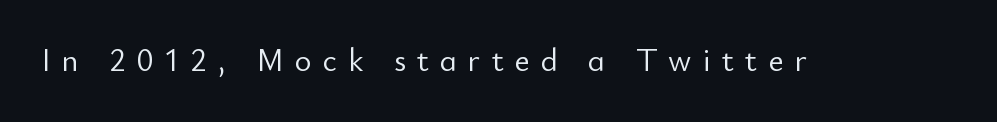
Q: Is the text bold? A: No.
Q: Is the text italic (slanted)? A: No, it is upright.
Q: Is the typeface a serif or a sans-serif typeface? A: Sans-serif.
Q: Is the text underlined? A: No.
Q: Is the spacing between letters normal or unusually wide? A: Unusually wide.
Q: Width (condensed, normal, or wide)? A: Normal.
Q: Stroke contrast? A: Low.
Q: x-height? A: Small.
Q: Monospaced? A: No.
